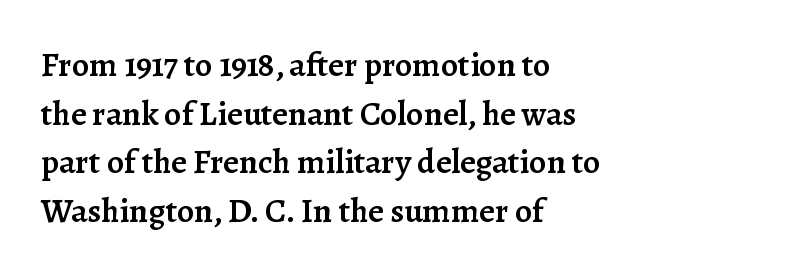
The image shows 34 px semibold serif type, upright; set left-aligned, normal line spacing (1.43x), normal letter spacing, not underlined; low stroke contrast and a medium x-height.
